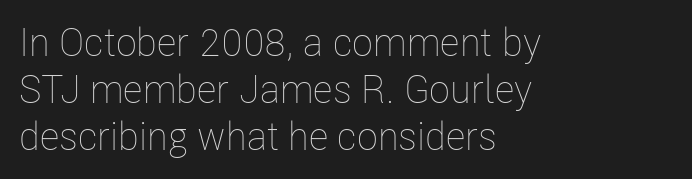
The image shows 39 px thin, condensed type, upright; set left-aligned, line spacing 1.2x, normal letter spacing, not underlined; low stroke contrast and a medium x-height.
